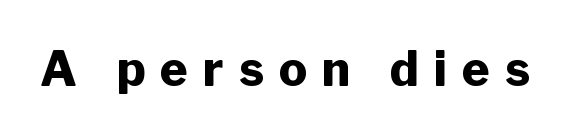
{"serif": "no", "italic": "no", "bold": "yes", "weight": "heavy", "width": "normal", "stroke_contrast": "low", "x_height": "medium", "monospaced": "no", "underline": "no", "letter_spacing": "wide", "letter_spacing_em": 0.32, "glyph_px": 47}
